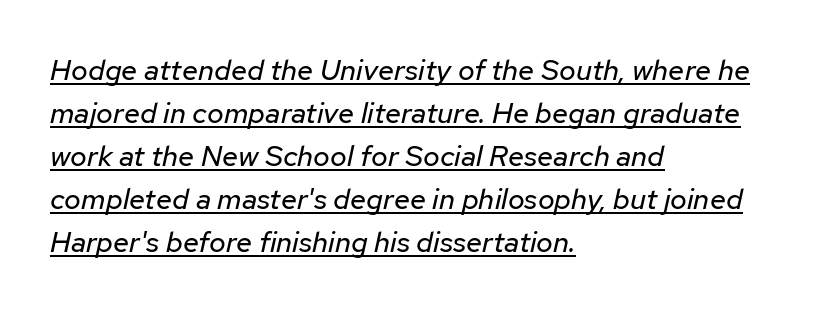
{"italic": "yes", "lean": "right", "slant_degrees": 12, "bold": "no", "weight": "regular", "width": "normal", "stroke_contrast": "low", "x_height": "medium", "monospaced": "no", "underline": "yes", "align": "left", "line_spacing": "normal", "line_spacing_ratio": 1.48, "letter_spacing": "normal", "letter_spacing_em": 0.0, "glyph_px": 29}
